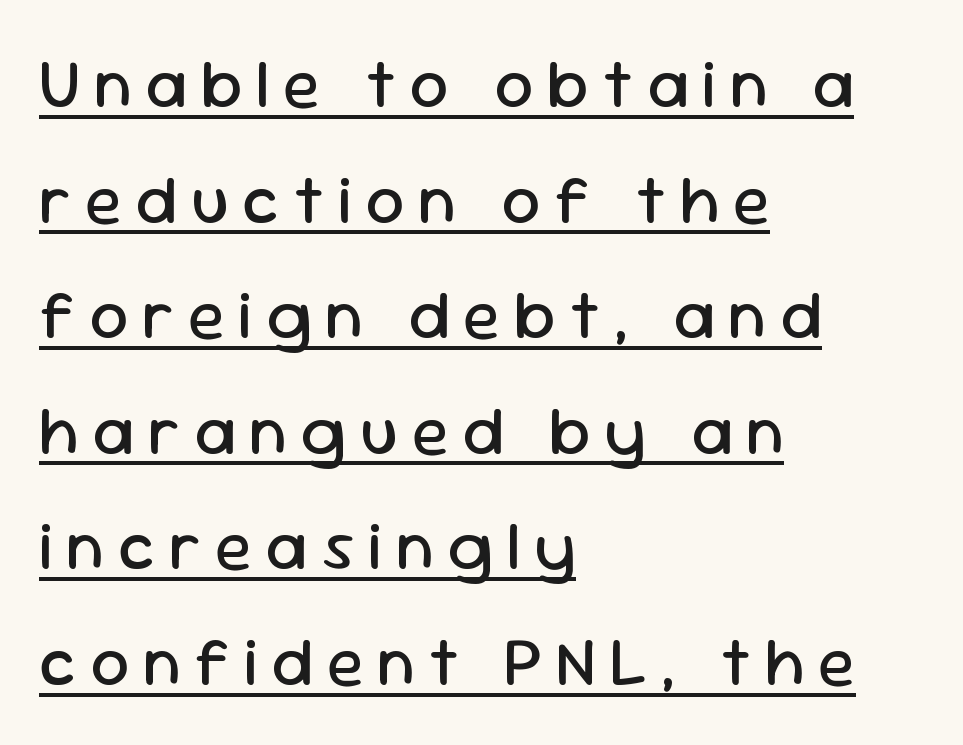
This sample is left-justified, so line endings fall wherever the words run out. No extra ink here — the face is not bold. These lines sit exactly where default settings would place them. The rendering uses natural spacing where letterforms have individual widths. The sample's only ornament is a line tracing under the words.
